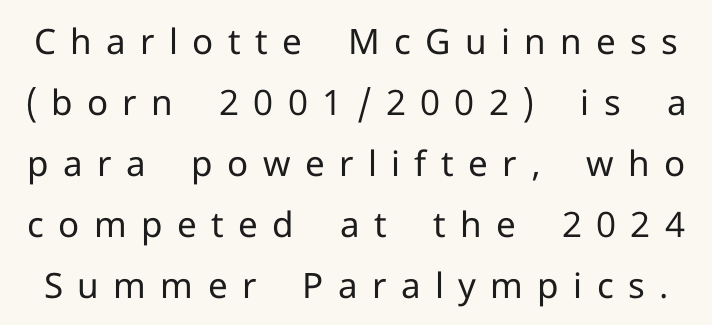
Posture: vertical. Type style note: lacks serifs. The font sits on the lighter half of the weight spectrum, regular included. Looks like regular typesetting: each glyph gets only the width it needs.
